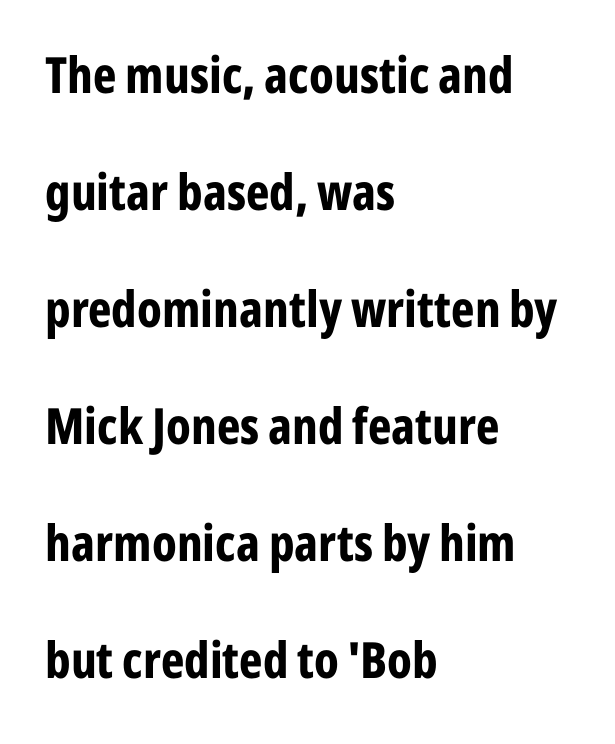
The image shows 50 px bold, condensed sans-serif type, upright; set left-aligned, loose line spacing (2.34x), normal letter spacing, not underlined; low stroke contrast and a medium x-height.
